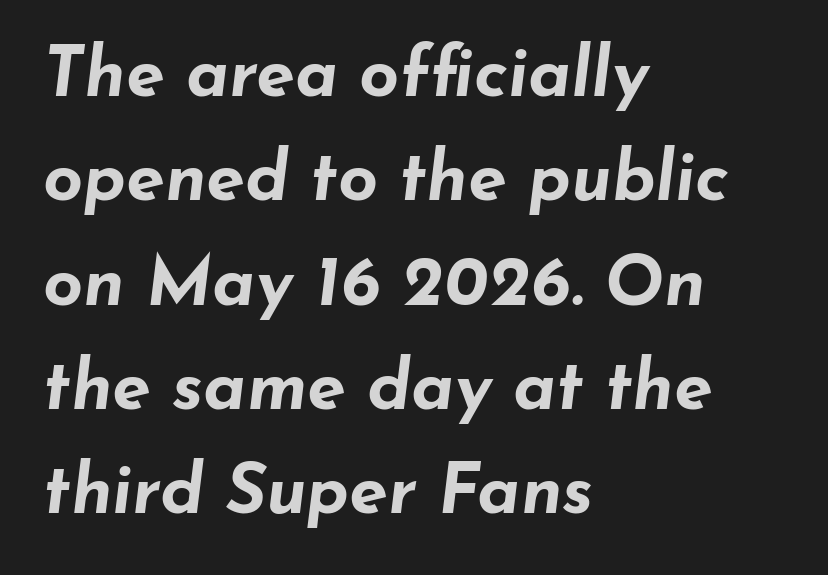
{"italic": "yes", "lean": "right", "slant_degrees": 7, "bold": "yes", "weight": "bold", "width": "wide", "stroke_contrast": "low", "x_height": "small", "monospaced": "no", "underline": "no", "align": "left", "line_spacing": "normal", "line_spacing_ratio": 1.49, "letter_spacing": "normal", "letter_spacing_em": 0.0, "glyph_px": 70}
